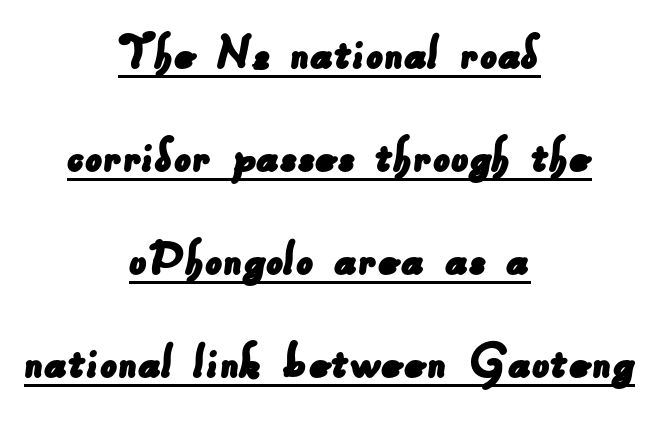
The image shows 54 px sans-serif type; set centered, loose line spacing (1.91x), normal letter spacing, underlined; low stroke contrast and a small x-height.
